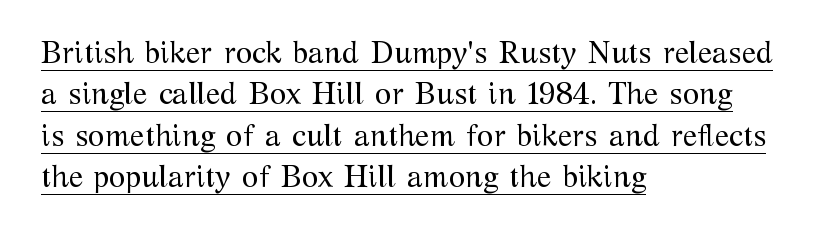
Q: Is the text bold? A: No.
Q: Is the text italic (slanted)? A: No, it is upright.
Q: Is the typeface a serif or a sans-serif typeface? A: Serif.
Q: Is the text underlined? A: Yes.
Q: How is the paragraph aligned? A: Left-aligned.
Q: Is the spacing between letters normal or unusually wide? A: Normal.
Q: Is the spacing between lines tight, normal or loose? A: Normal.
Q: Width (condensed, normal, or wide)? A: Normal.
Q: Stroke contrast? A: Medium.
Q: x-height? A: Medium.
Q: Monospaced? A: No.
